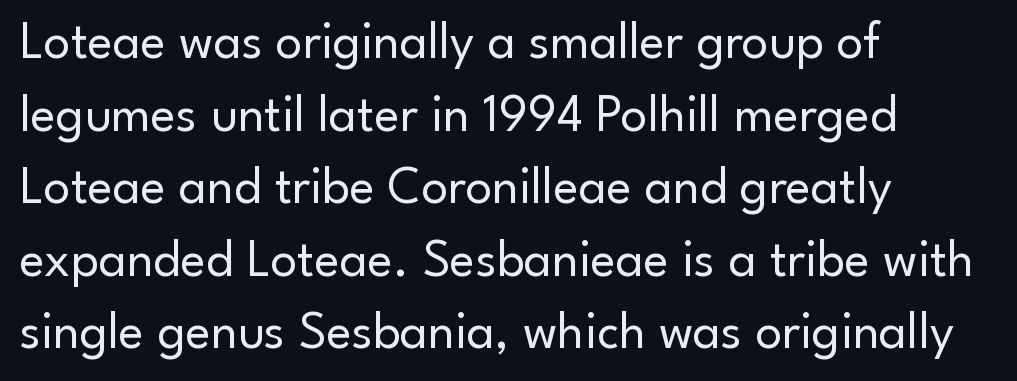
Here the glyphs are tracked normally, forming tight word shapes. A typesetter would call this proportional, since set widths differ per character. Leading matches the norm, producing a regular column. Quick note: underline off. This sample uses a sans-serif face.
